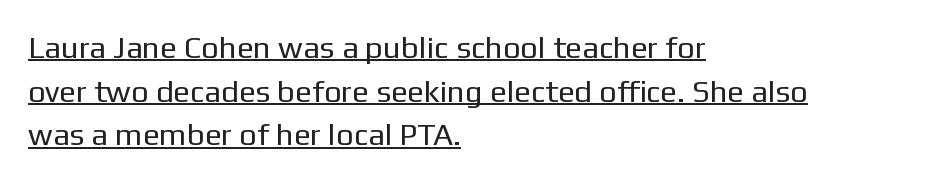
Q: Is the text bold? A: No.
Q: Is the text italic (slanted)? A: No, it is upright.
Q: Is the typeface a serif or a sans-serif typeface? A: Sans-serif.
Q: Is the text underlined? A: Yes.
Q: How is the paragraph aligned? A: Left-aligned.
Q: Is the spacing between letters normal or unusually wide? A: Normal.
Q: Is the spacing between lines tight, normal or loose? A: Normal.
Q: Width (condensed, normal, or wide)? A: Normal.
Q: Stroke contrast? A: Low.
Q: x-height? A: Medium.
Q: Monospaced? A: No.
